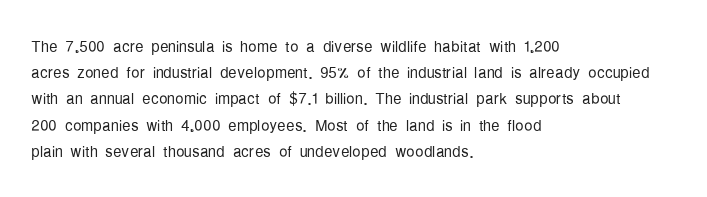
{"italic": "no", "bold": "no", "underline": "no", "align": "left", "line_spacing": "normal", "line_spacing_ratio": 1.25, "letter_spacing": "normal", "letter_spacing_em": 0.0, "glyph_px": 21}
